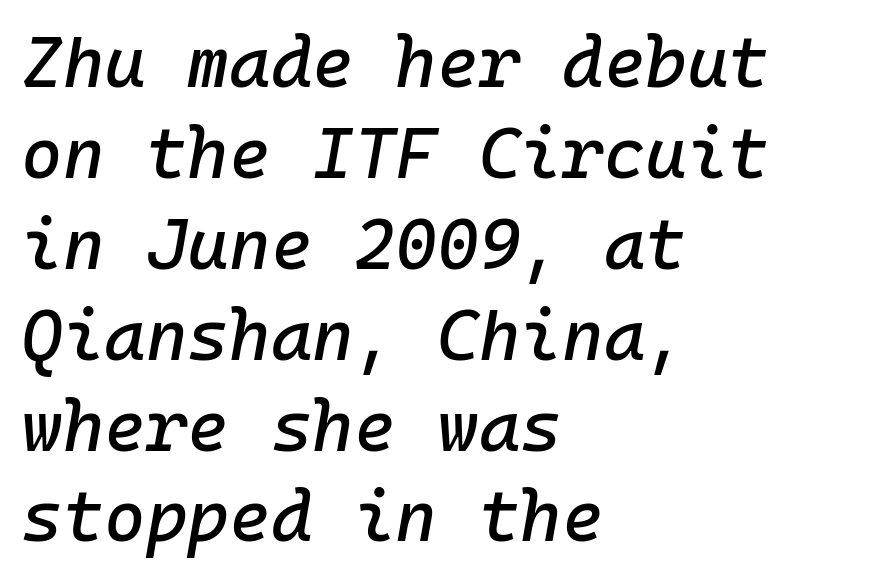
Slant detected: the letters are inclined. Where is the straight margin? On the left. Notice how descenders clear the ascenders below comfortably — that's standard leading. A typesetter would call this monospace, since all characters share one set width.
